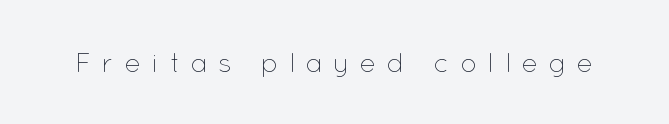
These glyphs show unthickened strokes, regular width or finer. Underlining? Definitely not there. Characters remain perfectly vertical along every line. Caption: expanded tracking, letters set apart.
